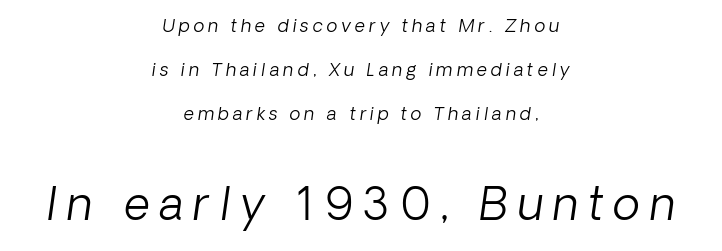
One glance says open: line gaps are wider than usual. The strokes are not fattened; the text isn't bold. Just letters on the line, the space beneath them empty. Nope, no serifs anywhere on these letters. How are the letters spaced? Widely, with obvious added tracking. Top chunk: small. Bottom chunk: large.
